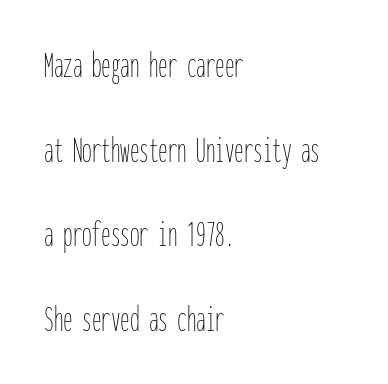
The image shows 38 px thin, condensed type, upright, monospaced; set left-aligned, loose line spacing (2.23x), normal letter spacing, not underlined; low stroke contrast and a medium x-height.
